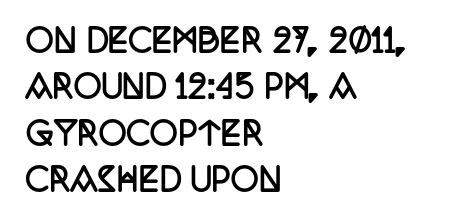
{"serif": "yes", "italic": "no", "bold": "yes", "weight": "semibold", "width": "condensed", "stroke_contrast": "low", "x_height": "large", "monospaced": "no", "underline": "no", "align": "left", "line_spacing": "normal", "line_spacing_ratio": 1.5, "letter_spacing": "normal", "letter_spacing_em": 0.0, "glyph_px": 31}
